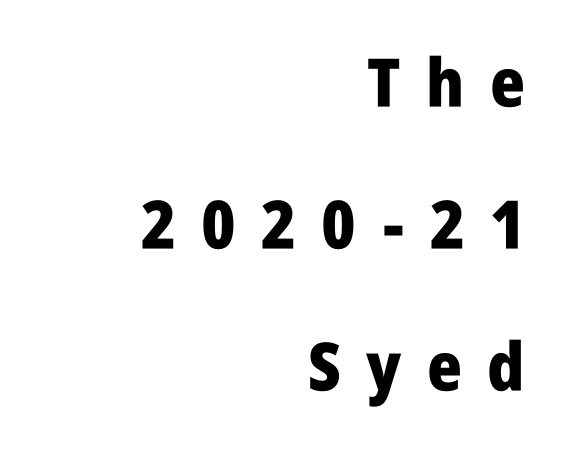
Q: Is the text bold? A: Yes.
Q: Is the text italic (slanted)? A: No, it is upright.
Q: Is the typeface a serif or a sans-serif typeface? A: Sans-serif.
Q: Is the text underlined? A: No.
Q: How is the paragraph aligned? A: Right-aligned.
Q: Is the spacing between letters normal or unusually wide? A: Unusually wide.
Q: Is the spacing between lines tight, normal or loose? A: Loose.
Q: Width (condensed, normal, or wide)? A: Condensed.
Q: Stroke contrast? A: Low.
Q: x-height? A: Large.
Q: Monospaced? A: No.
